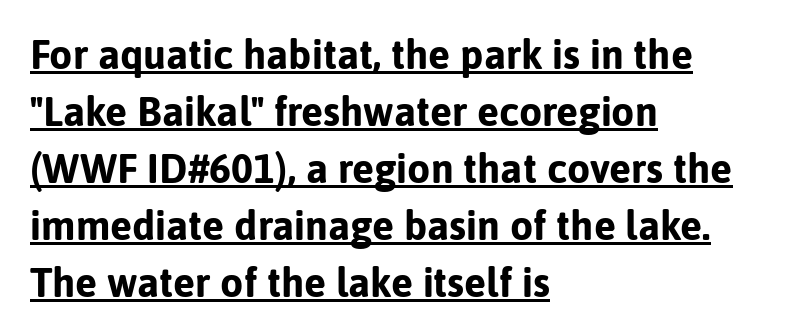
The image shows 41 px bold sans-serif type, upright; set left-aligned, normal line spacing (1.39x), normal letter spacing, underlined; low stroke contrast and a medium x-height.
